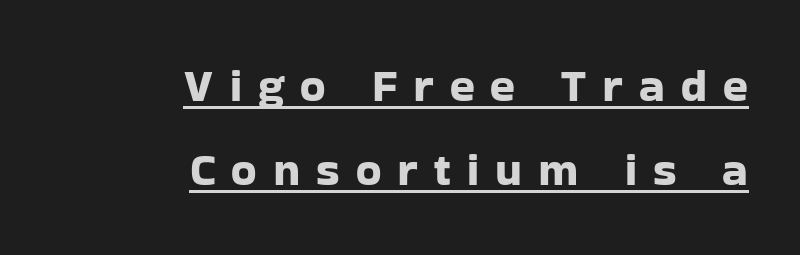
{"serif": "no", "italic": "no", "width": "normal", "stroke_contrast": "low", "x_height": "medium", "monospaced": "no", "underline": "yes", "align": "right", "line_spacing_ratio": 1.83, "letter_spacing": "wide", "letter_spacing_em": 0.35, "glyph_px": 46}
